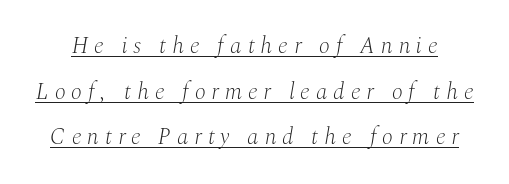
The image shows 23 px text type, italic (leaning right); set loose line spacing (1.98x), unusually wide letter spacing (+0.26 em), underlined.
